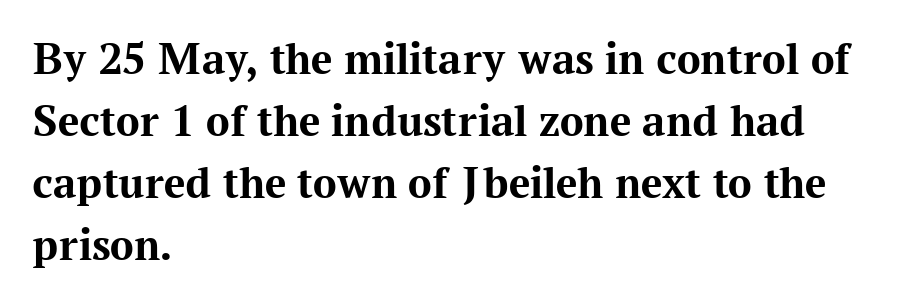
Q: Is the text bold? A: Yes.
Q: Is the text italic (slanted)? A: No, it is upright.
Q: Is the typeface a serif or a sans-serif typeface? A: Serif.
Q: Is the text underlined? A: No.
Q: How is the paragraph aligned? A: Left-aligned.
Q: Is the spacing between letters normal or unusually wide? A: Normal.
Q: Is the spacing between lines tight, normal or loose? A: Normal.
Q: Width (condensed, normal, or wide)? A: Normal.
Q: Stroke contrast? A: Medium.
Q: x-height? A: Medium.
Q: Monospaced? A: No.
